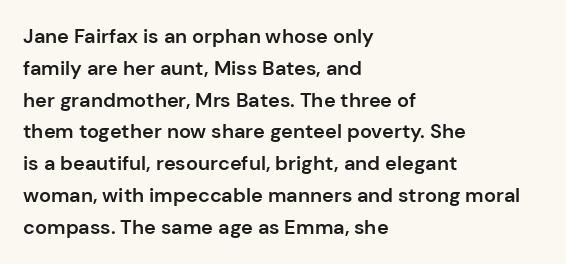
Q: Is the text bold? A: Semi-bold.
Q: Is the text italic (slanted)? A: No, it is upright.
Q: Is the text underlined? A: No.
Q: How is the paragraph aligned? A: Left-aligned.
Q: Is the spacing between letters normal or unusually wide? A: Normal.
Q: Is the spacing between lines tight, normal or loose? A: Normal.
